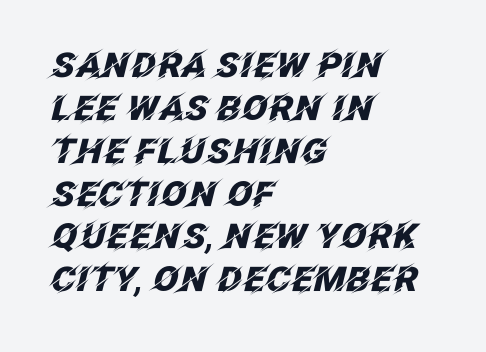
Q: Is the text bold? A: Yes.
Q: Is the text italic (slanted)? A: Yes, it leans right by about 12 degrees.
Q: Is the text underlined? A: No.
Q: How is the paragraph aligned? A: Left-aligned.
Q: Is the spacing between letters normal or unusually wide? A: Normal.
Q: Is the spacing between lines tight, normal or loose? A: Normal.
Q: Width (condensed, normal, or wide)? A: Normal.
Q: Stroke contrast? A: Low.
Q: x-height? A: Large.
Q: Monospaced? A: No.
